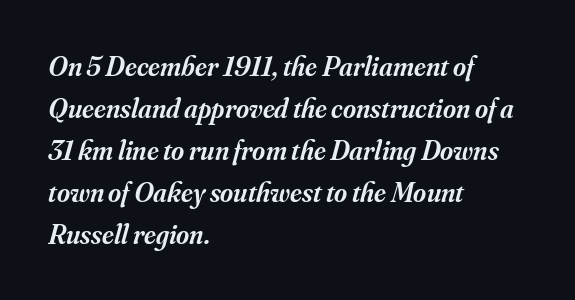
{"serif": "yes", "italic": "yes", "lean": "right", "slant_degrees": 16, "bold": "semi", "weight": "semibold", "width": "normal", "stroke_contrast": "medium", "x_height": "small", "monospaced": "no", "underline": "no", "align": "left", "line_spacing": "normal", "line_spacing_ratio": 1.5, "letter_spacing": "normal", "letter_spacing_em": 0.0, "glyph_px": 28}
